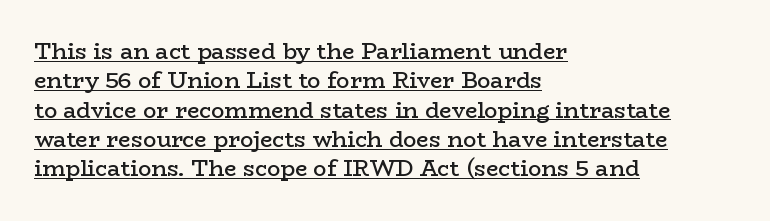
Q: Is the text bold? A: Semi-bold.
Q: Is the text italic (slanted)? A: No, it is upright.
Q: Is the text underlined? A: Yes.
Q: How is the paragraph aligned? A: Left-aligned.
Q: Is the spacing between letters normal or unusually wide? A: Normal.
Q: Is the spacing between lines tight, normal or loose? A: Normal.
